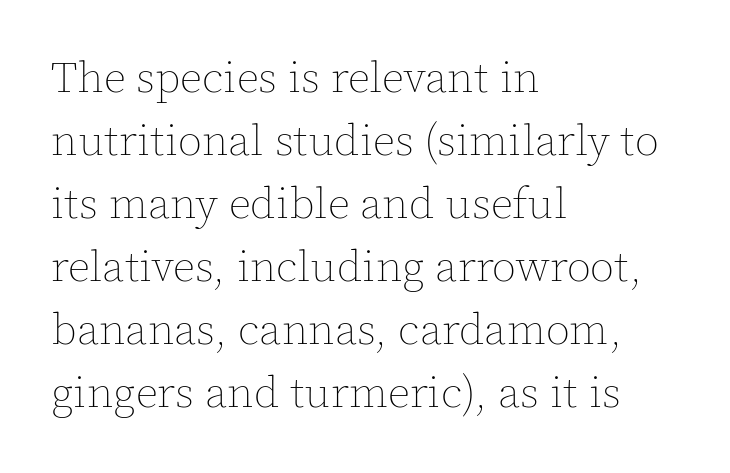
Q: Is the text bold? A: No.
Q: Is the text italic (slanted)? A: No, it is upright.
Q: Is the text underlined? A: No.
Q: How is the paragraph aligned? A: Left-aligned.
Q: Is the spacing between letters normal or unusually wide? A: Normal.
Q: Is the spacing between lines tight, normal or loose? A: Normal.
Q: Width (condensed, normal, or wide)? A: Normal.
Q: x-height? A: Medium.
Q: Monospaced? A: No.
